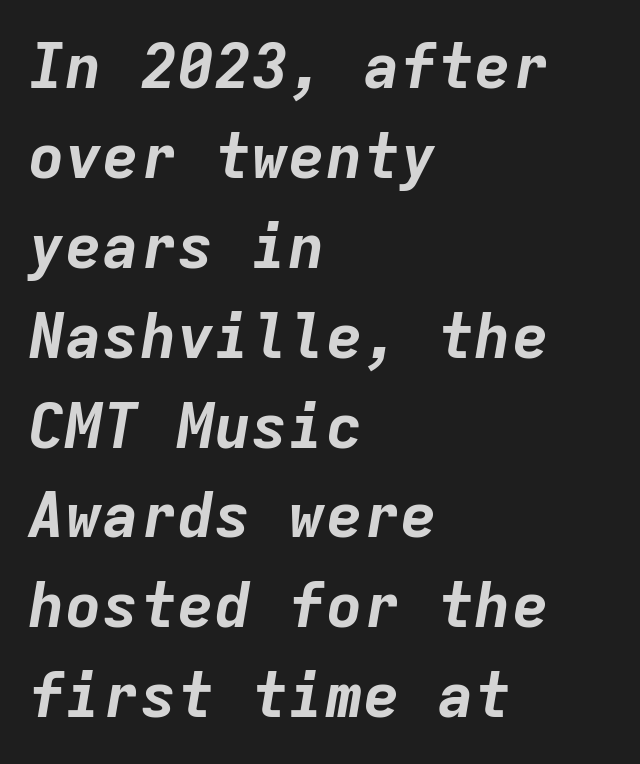
{"italic": "yes", "lean": "right", "slant_degrees": 9, "bold": "yes", "weight": "bold", "width": "normal", "stroke_contrast": "low", "x_height": "medium", "monospaced": "yes", "underline": "no", "align": "left", "line_spacing": "normal", "line_spacing_ratio": 1.45, "letter_spacing": "normal", "letter_spacing_em": 0.0, "glyph_px": 62}
